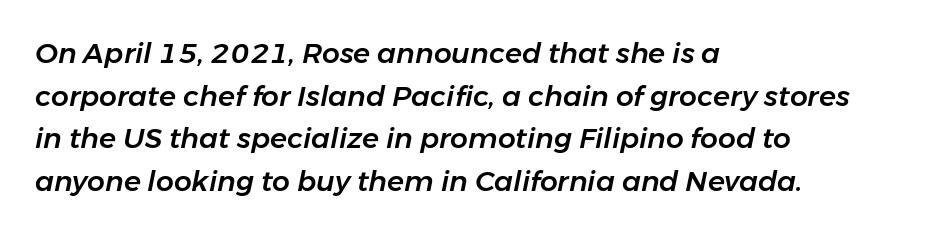
Italic: yes, the glyphs are oblique. These lines are rendered in a variable-pitch font. A typesetter would call this leading conventional body-copy spacing. Glyph-to-glyph distance matches everyday printed text. Visually the block forms a straight wall on the left and a jagged coastline on the right.
